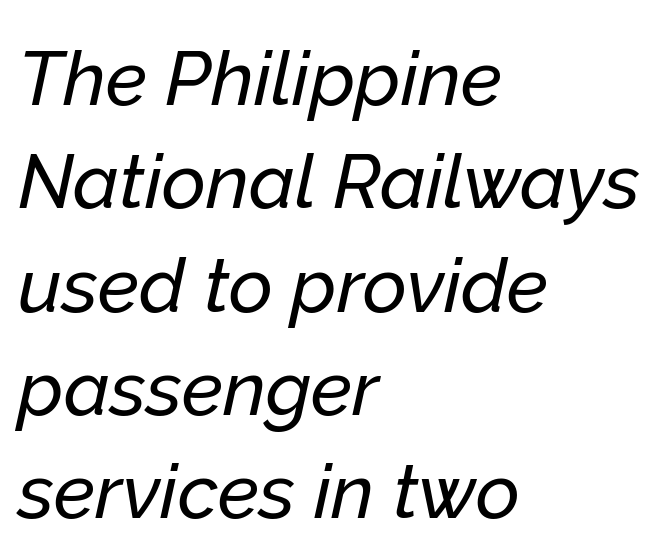
{"italic": "yes", "lean": "right", "slant_degrees": 12, "width": "normal", "stroke_contrast": "low", "x_height": "medium", "monospaced": "no", "underline": "no", "align": "left", "line_spacing": "normal", "line_spacing_ratio": 1.36, "letter_spacing": "normal", "letter_spacing_em": 0.0, "glyph_px": 76}
